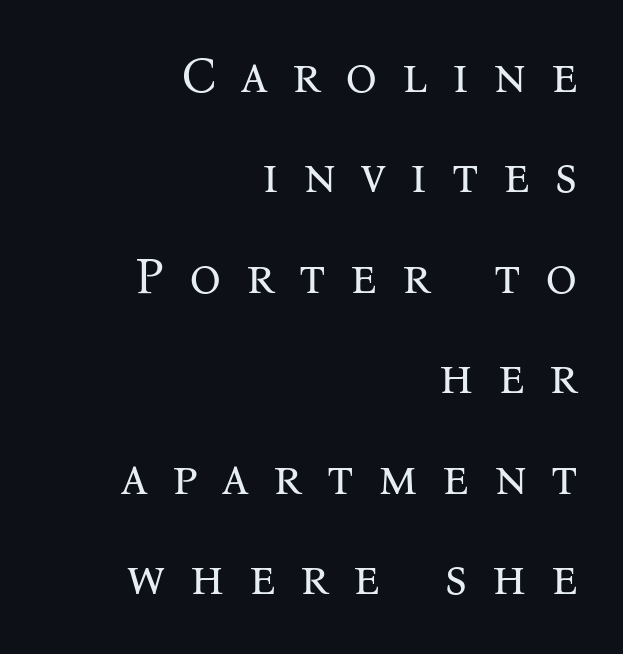
The image shows 50 px regular-weight serif type, upright; set right-aligned, loose line spacing (2.01x), unusually wide letter spacing (+0.49 em), not underlined; medium stroke contrast and a medium x-height.
